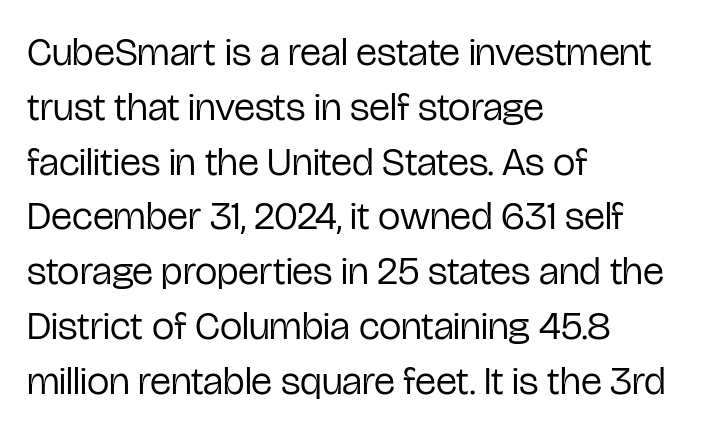
The image shows 40 px regular-weight, condensed sans-serif type, upright; set left-aligned, normal line spacing (1.37x), normal letter spacing, not underlined; low stroke contrast and a medium x-height.
